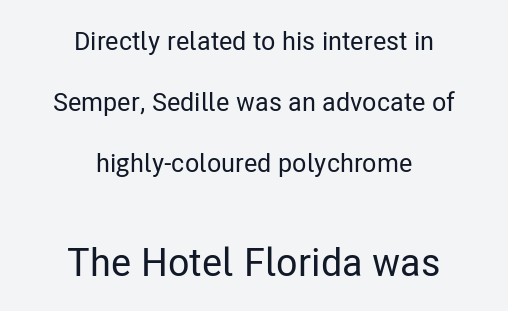
Q: Is the text italic (slanted)? A: No, it is upright.
Q: Is the typeface a serif or a sans-serif typeface? A: Sans-serif.
Q: Is the text underlined? A: No.
Q: How is the paragraph aligned? A: Centered.
Q: Is the spacing between letters normal or unusually wide? A: Normal.
Q: Is the spacing between lines tight, normal or loose? A: Loose.
Q: Which block of text is set in a larger size, the first (top) or the second (bottom)? A: The second (bottom) one.
Q: Width (condensed, normal, or wide)? A: Condensed.
Q: Stroke contrast? A: Low.
Q: x-height? A: Medium.
Q: Monospaced? A: No.
